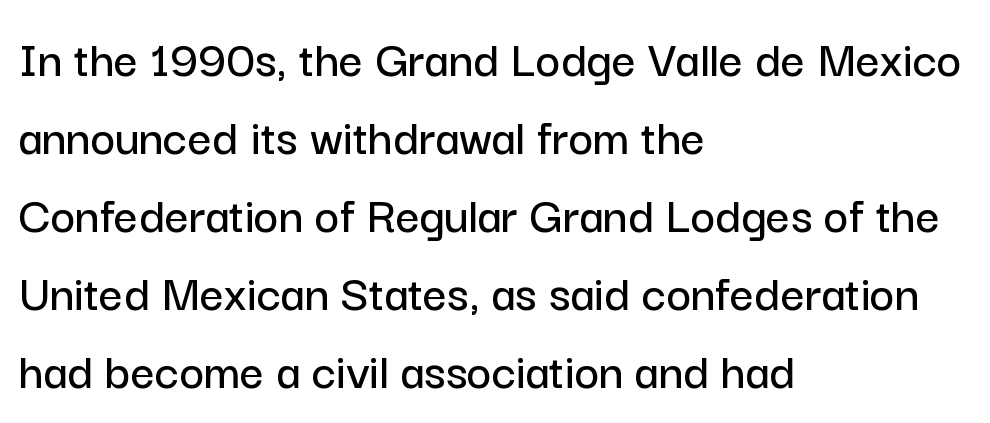
Default kerning and tracking; the words read as compact shapes. Here the designer chose a conventional face with non-uniform glyph widths. Notice how the stems are strictly vertical — no italics here. If you drew a ruler down the left edge, every line would touch it.
